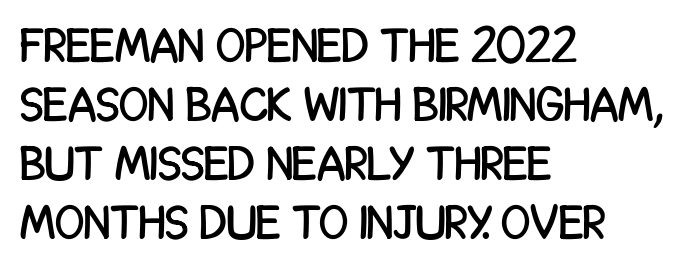
Only glyphs here, with clear space below each row. Is this a fixed-width face? No — the glyphs have proportional, varying widths. Each word holds together tightly as a unit, with standard inter-letter gaps. These lines stack with their left ends in a neat column. A typesetter would label this face a sans. Style check: upright.
